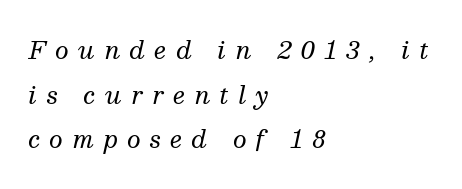
The image shows 24 px text type, italic (leaning right); set left-aligned, line spacing 1.86x, unusually wide letter spacing (+0.39 em), not underlined.
